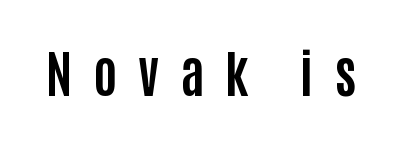
Every letter is thick-stroked: bold, no question. Underlining? Definitely not there. A roman cut, with each character standing at attention. To sum up the face: it is a sans, with no serifs.
